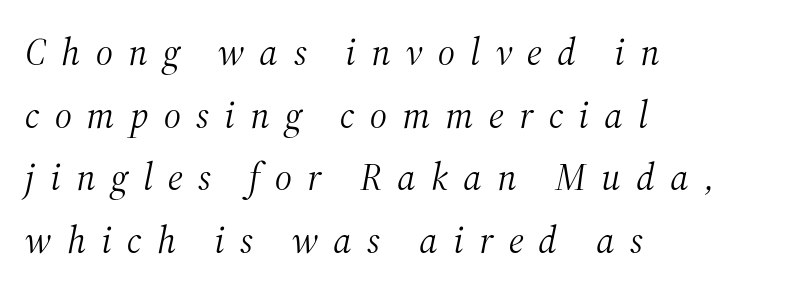
{"serif": "yes", "italic": "yes", "lean": "right", "slant_degrees": 12, "bold": "no", "weight": "light", "width": "normal", "stroke_contrast": "medium", "x_height": "medium", "monospaced": "no", "underline": "no", "align": "left", "line_spacing": "normal", "line_spacing_ratio": 1.65, "letter_spacing": "wide", "letter_spacing_em": 0.4, "glyph_px": 38}
